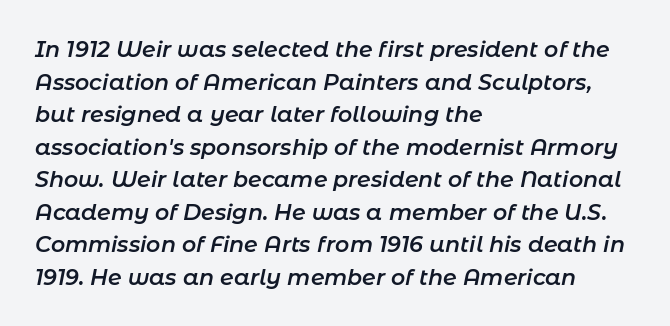
The image shows 22 px text type, italic (leaning right); set left-aligned, normal line spacing (1.48x), normal letter spacing, not underlined.
